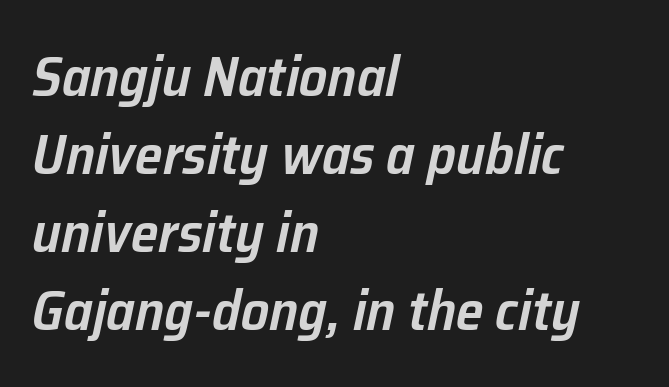
{"italic": "yes", "lean": "right", "slant_degrees": 12, "bold": "semi", "weight": "semibold", "width": "normal", "stroke_contrast": "low", "x_height": "medium", "monospaced": "no", "underline": "no", "align": "left", "line_spacing": "normal", "line_spacing_ratio": 1.39, "letter_spacing": "normal", "letter_spacing_em": 0.0, "glyph_px": 56}
